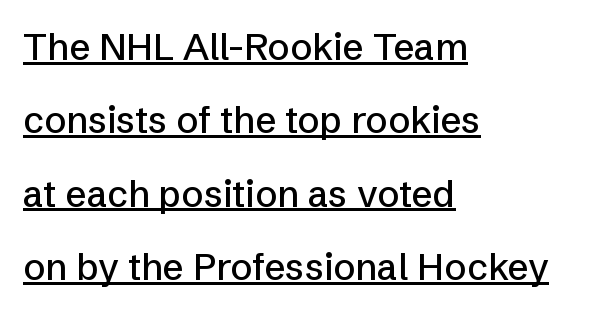
Q: Is the text italic (slanted)? A: No, it is upright.
Q: Is the typeface a serif or a sans-serif typeface? A: Sans-serif.
Q: Is the text underlined? A: Yes.
Q: How is the paragraph aligned? A: Left-aligned.
Q: Is the spacing between letters normal or unusually wide? A: Normal.
Q: Is the spacing between lines tight, normal or loose? A: Loose.
Q: Width (condensed, normal, or wide)? A: Normal.
Q: Stroke contrast? A: Low.
Q: x-height? A: Medium.
Q: Monospaced? A: No.
